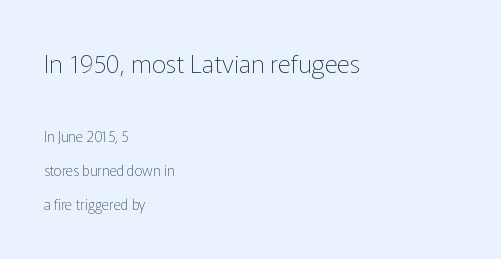
A student would call this left alignment; a typographer would say flush left, rag right. Block one is the big one; block two sits smaller underneath. A typesetter would call this zero additional tracking. The letters stand upright; this is a roman face.
